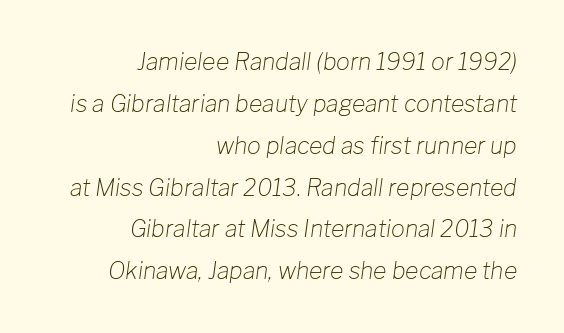
{"italic": "yes", "lean": "right", "slant_degrees": 8, "bold": "no", "underline": "no", "align": "right", "line_spacing_ratio": 1.82, "letter_spacing": "normal", "letter_spacing_em": 0.0, "glyph_px": 23}
